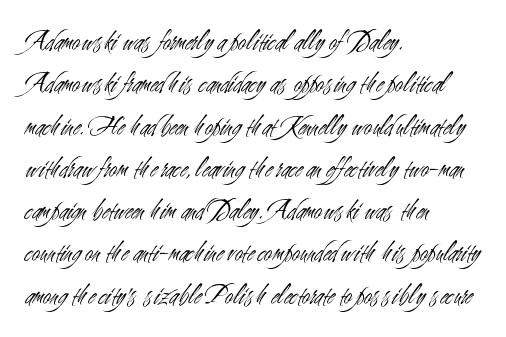
Q: Is the text bold? A: No.
Q: Is the text italic (slanted)? A: Yes.
Q: Is the typeface a serif or a sans-serif typeface? A: Sans-serif.
Q: Is the text underlined? A: No.
Q: How is the paragraph aligned? A: Left-aligned.
Q: Is the spacing between letters normal or unusually wide? A: Normal.
Q: Is the spacing between lines tight, normal or loose? A: Normal.
Q: Width (condensed, normal, or wide)? A: Condensed.
Q: Stroke contrast? A: Medium.
Q: x-height? A: Small.
Q: Monospaced? A: No.
